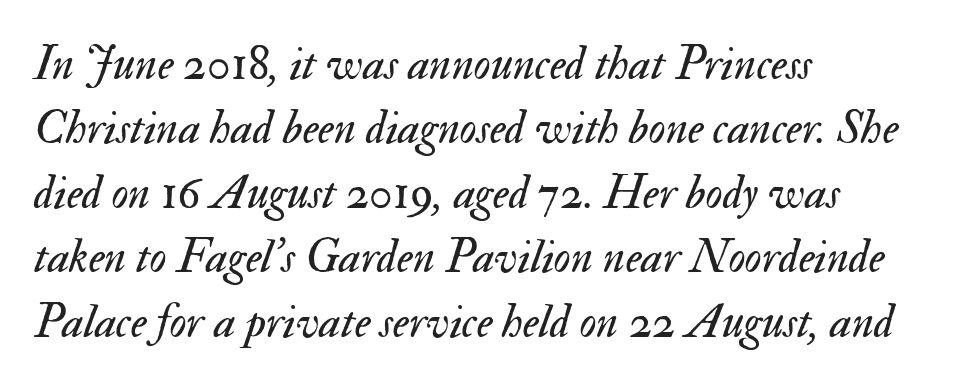
Q: Is the text bold? A: No.
Q: Is the text italic (slanted)? A: Yes, it leans right by about 17 degrees.
Q: Is the text underlined? A: No.
Q: How is the paragraph aligned? A: Left-aligned.
Q: Is the spacing between letters normal or unusually wide? A: Normal.
Q: Is the spacing between lines tight, normal or loose? A: Normal.
Q: Width (condensed, normal, or wide)? A: Normal.
Q: Stroke contrast? A: Medium.
Q: x-height? A: Small.
Q: Monospaced? A: No.
